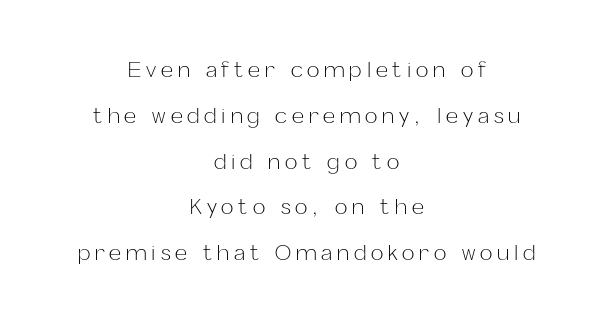
Q: Is the text bold? A: No.
Q: Is the text italic (slanted)? A: No, it is upright.
Q: Is the text underlined? A: No.
Q: How is the paragraph aligned? A: Centered.
Q: Is the spacing between letters normal or unusually wide? A: Unusually wide.
Q: Is the spacing between lines tight, normal or loose? A: Loose.
